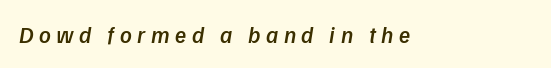
{"bold": "semi", "underline": "no", "letter_spacing": "wide", "letter_spacing_em": 0.24, "glyph_px": 23}
